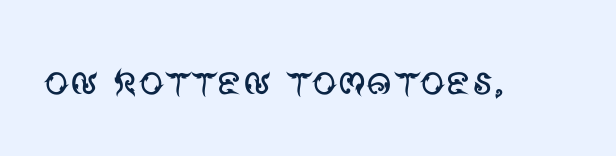
Q: Is the text bold? A: No.
Q: Is the text italic (slanted)? A: No, it is upright.
Q: Is the typeface a serif or a sans-serif typeface? A: Sans-serif.
Q: Is the text underlined? A: No.
Q: Is the spacing between letters normal or unusually wide? A: Normal.
Q: Width (condensed, normal, or wide)? A: Normal.
Q: Stroke contrast? A: Medium.
Q: x-height? A: Large.
Q: Monospaced? A: No.
